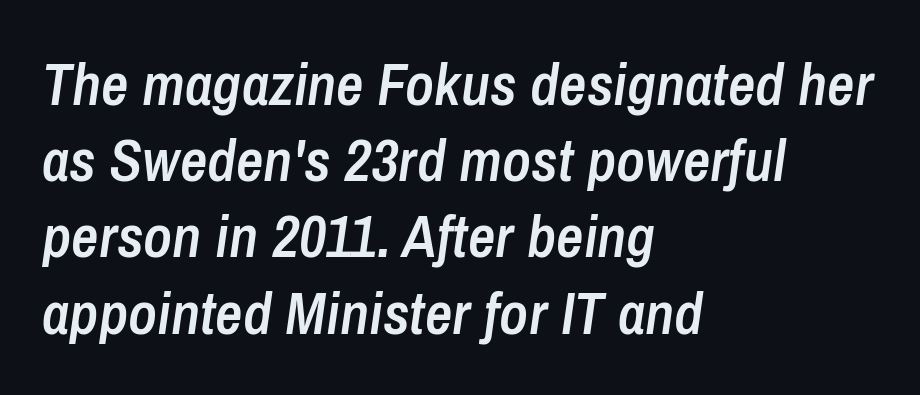
In terms of leading, this rendering sits right in the middle. The rendering applies a slant to the glyphs. These lines are rendered in a variable-pitch font. Weight check: semibold — heavier than regular, not quite bold.
